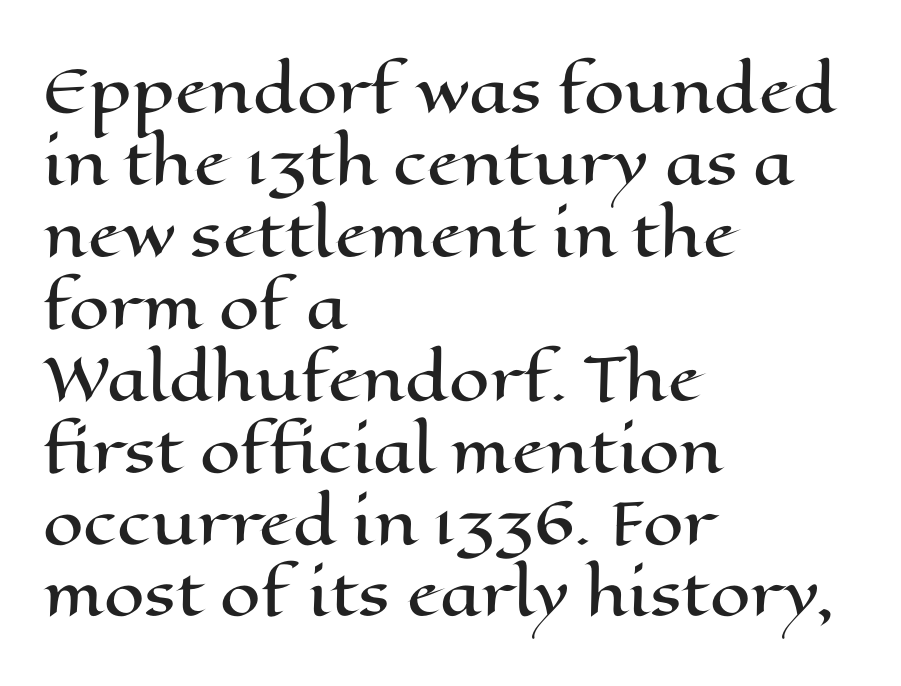
{"italic": "no", "width": "wide", "stroke_contrast": "high", "x_height": "medium", "monospaced": "no", "underline": "no", "align": "left", "line_spacing_ratio": 1.24, "letter_spacing": "normal", "letter_spacing_em": 0.0, "glyph_px": 58}
